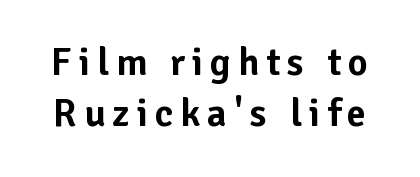
Q: Is the text italic (slanted)? A: No, it is upright.
Q: Is the typeface a serif or a sans-serif typeface? A: Sans-serif.
Q: Is the text underlined? A: No.
Q: Is the spacing between lines tight, normal or loose? A: Normal.
Q: Width (condensed, normal, or wide)? A: Normal.
Q: Stroke contrast? A: Low.
Q: x-height? A: Medium.
Q: Monospaced? A: No.
